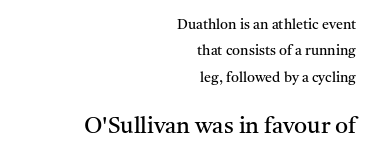
The image shows 23 px text type, upright; set right-aligned, line spacing 1.88x, normal letter spacing, not underlined; the second (bottom) block is 1.64x larger.
